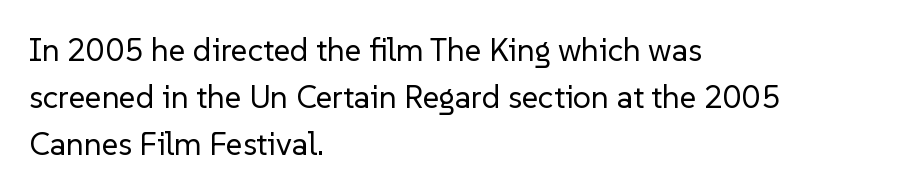
The image shows 32 px regular-weight sans-serif type, upright; set left-aligned, normal line spacing (1.47x), normal letter spacing, not underlined; low stroke contrast and a medium x-height.
